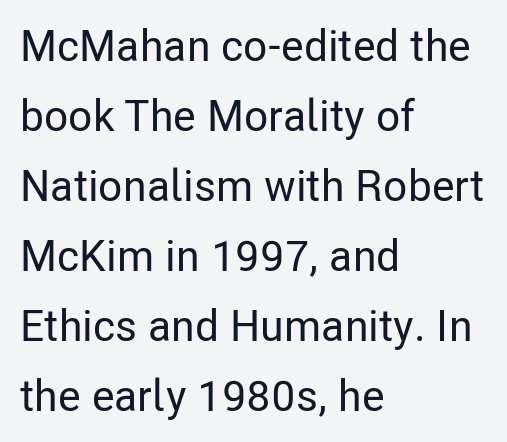
A student would call this left alignment; a typographer would say flush left, rag right. Successive baselines arrive at the customary interval. Does the type have serifs? No, each stem ends abruptly. Upright lettering throughout. Observe the ordinary spacing: letters are neighbours, not strangers. No word sits above an underline.
